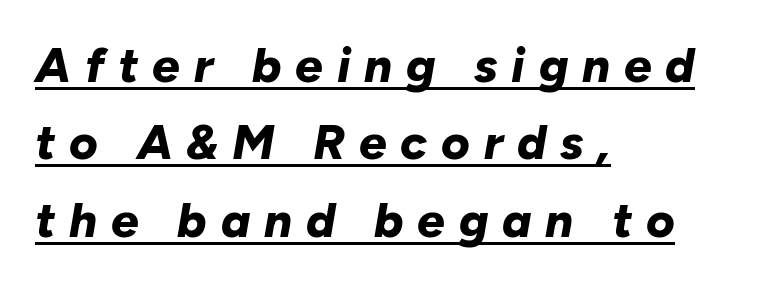
The rendering uses a bold face; every stroke is thick and dark. Baseline-to-baseline distance is the conventional proportion of letter height. Slanted lettering throughout. Letter spacing: wide. Quick note: underline on.
